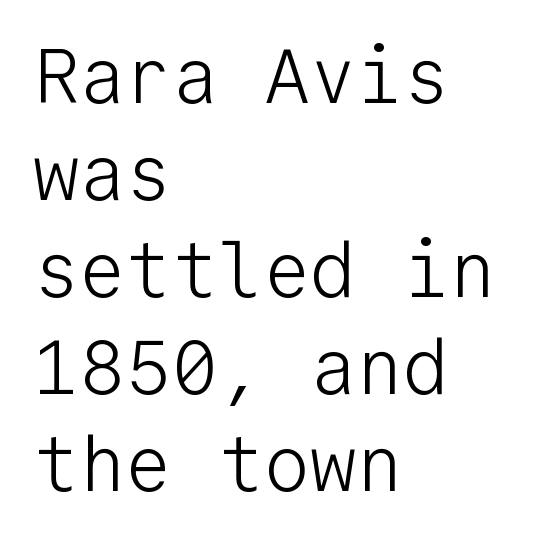
Q: Is the text bold? A: No.
Q: Is the text italic (slanted)? A: No, it is upright.
Q: Is the typeface a serif or a sans-serif typeface? A: Sans-serif.
Q: Is the text underlined? A: No.
Q: How is the paragraph aligned? A: Left-aligned.
Q: Is the spacing between letters normal or unusually wide? A: Normal.
Q: Is the spacing between lines tight, normal or loose? A: Normal.
Q: Width (condensed, normal, or wide)? A: Normal.
Q: Stroke contrast? A: Low.
Q: x-height? A: Medium.
Q: Monospaced? A: Yes.
